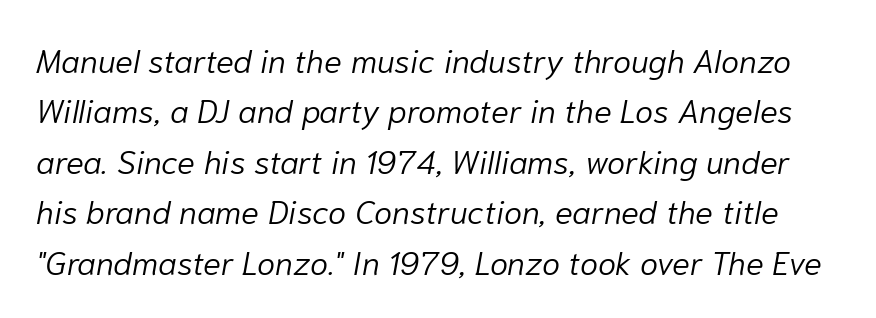
The baseline area is clear. The rendering uses natural spacing where letterforms have individual widths. No chunkiness to these letters — they're not bold. Caption: standard tracking, unaltered. Emphasis-style slanted type is in use.
